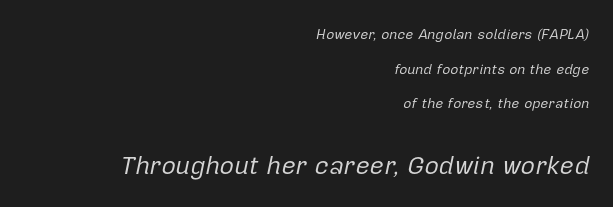
The image shows 25 px text type, italic (leaning right); set right-aligned, loose line spacing (2.48x), normal letter spacing, not underlined; the second (bottom) block is 1.79x larger.
